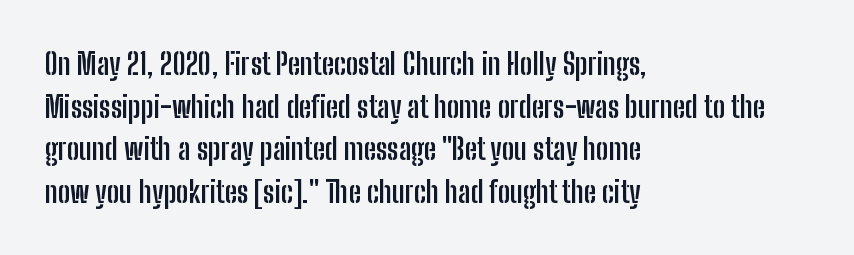
The image shows 30 px semibold, condensed sans-serif type, upright; set left-aligned, normal line spacing (1.42x), normal letter spacing, not underlined; low stroke contrast and a medium x-height.
